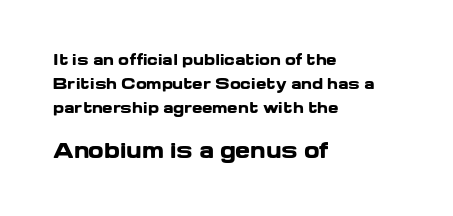
{"italic": "no", "bold": "yes", "underline": "no", "align": "left", "line_spacing_ratio": 1.73, "letter_spacing": "normal", "letter_spacing_em": 0.0, "larger_block": "second", "size_ratio": 1.43, "glyph_px": 20}
